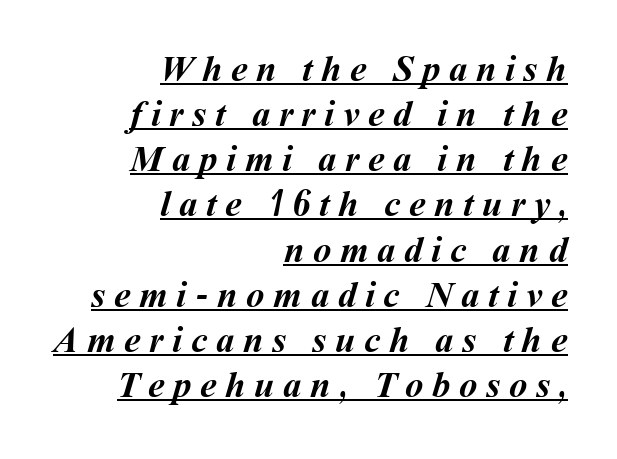
The image shows 37 px semibold type; set right-aligned, line spacing 1.22x, unusually wide letter spacing (+0.23 em), underlined; medium stroke contrast and a medium x-height.
